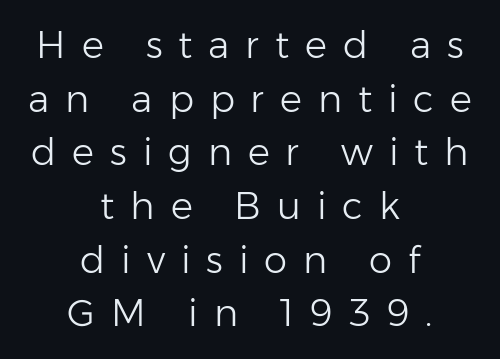
Q: Is the text bold? A: No.
Q: Is the text italic (slanted)? A: No, it is upright.
Q: Is the typeface a serif or a sans-serif typeface? A: Sans-serif.
Q: Is the text underlined? A: No.
Q: How is the paragraph aligned? A: Centered.
Q: Is the spacing between letters normal or unusually wide? A: Unusually wide.
Q: Is the spacing between lines tight, normal or loose? A: Normal.
Q: Width (condensed, normal, or wide)? A: Normal.
Q: Stroke contrast? A: Low.
Q: x-height? A: Medium.
Q: Monospaced? A: No.
